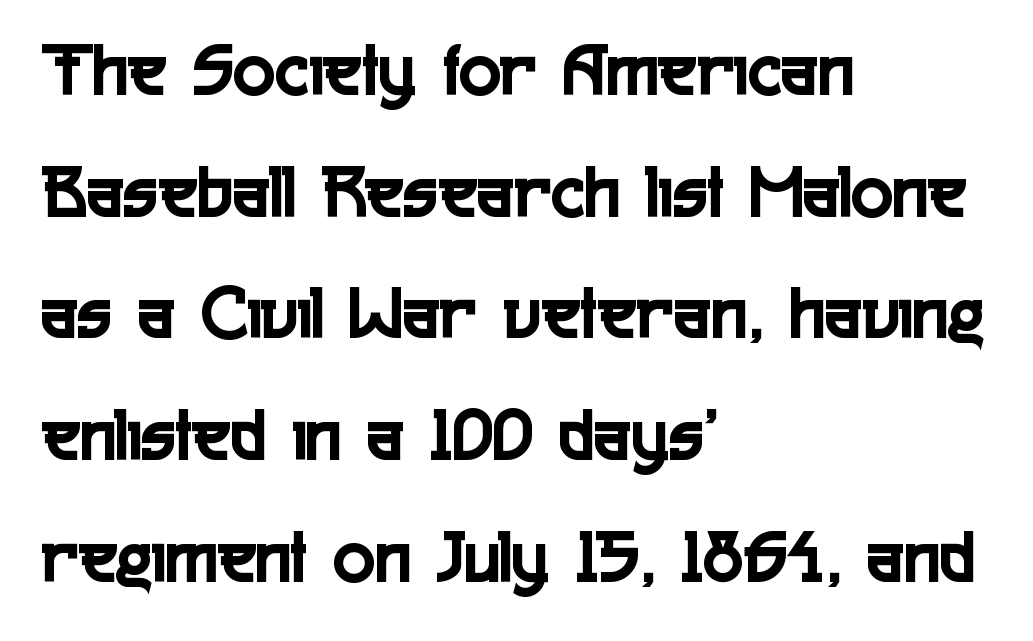
{"serif": "no", "italic": "no", "width": "condensed", "x_height": "medium", "monospaced": "no", "underline": "no", "align": "left", "line_spacing": "normal", "line_spacing_ratio": 1.56, "letter_spacing": "normal", "letter_spacing_em": 0.0, "glyph_px": 78}
